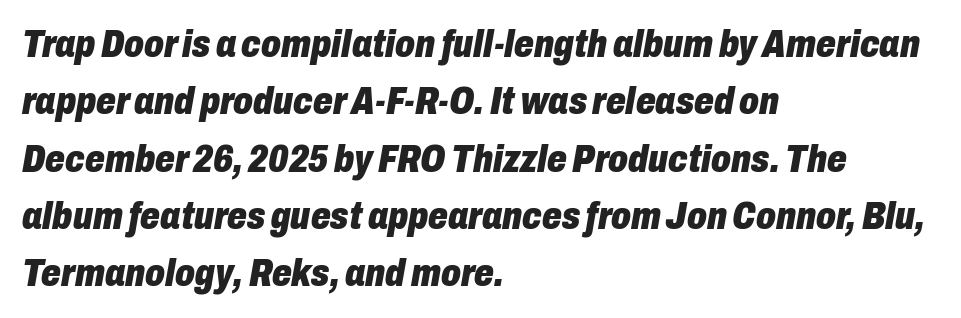
The passage shown is typed in a proportional face where columns would drift. The typesetter chose a ragged-right arrangement here. The vertical gap from one line to the next is medium. Underline: absent.
